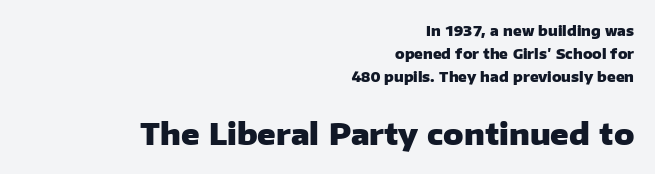
The image shows 30 px heavy sans-serif type, upright; set right-aligned, normal line spacing (1.65x), normal letter spacing, not underlined; the second (bottom) block is 2.14x larger; low stroke contrast and a medium x-height.
